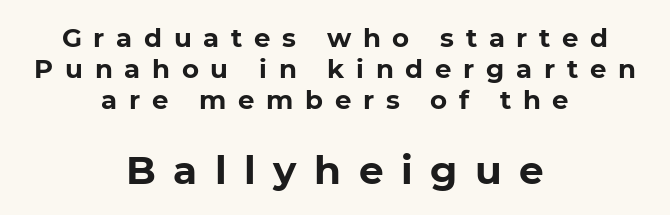
The image shows 39 px bold sans-serif type, upright; set centered, line spacing 1.2x, unusually wide letter spacing (+0.45 em), not underlined; the second (bottom) block is 1.5x larger; low stroke contrast and a medium x-height.
